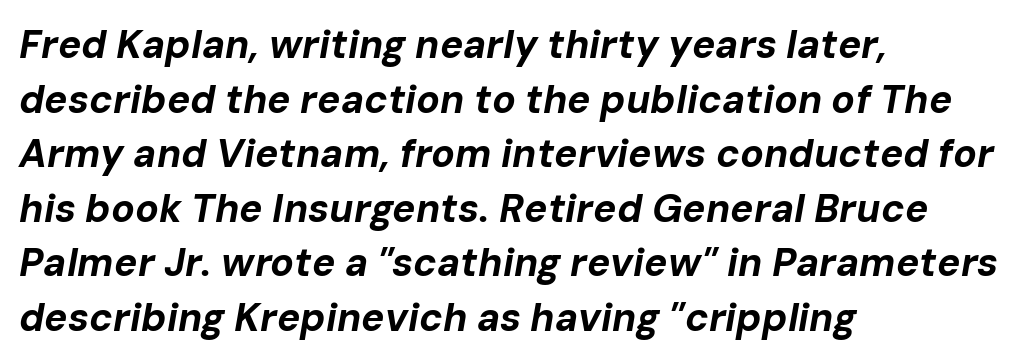
The image shows 39 px bold type, italic (leaning right); set left-aligned, normal line spacing (1.4x), normal letter spacing, not underlined; low stroke contrast and a medium x-height.
